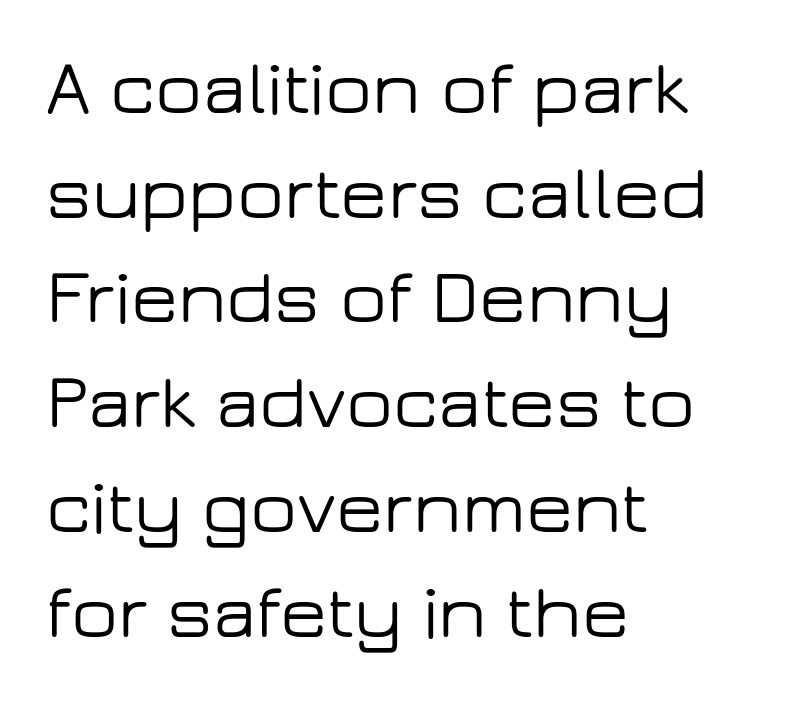
The space directly below the letters is spotless. Serif or sans? Sans — the stroke terminals are bare. A typesetter would call this proportional, since set widths differ per character. Caption: standard tracking, unaltered.
